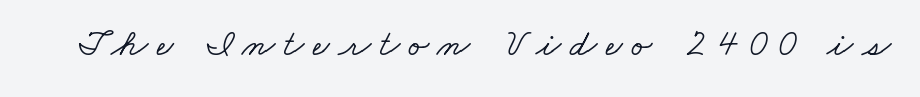
Type style note: has serifs. Varying glyph widths throughout — classic text-font behaviour. The specimen omits any rule beneath the text block's lines. These lines have a slow, spaced-out rhythm from letter to letter.
